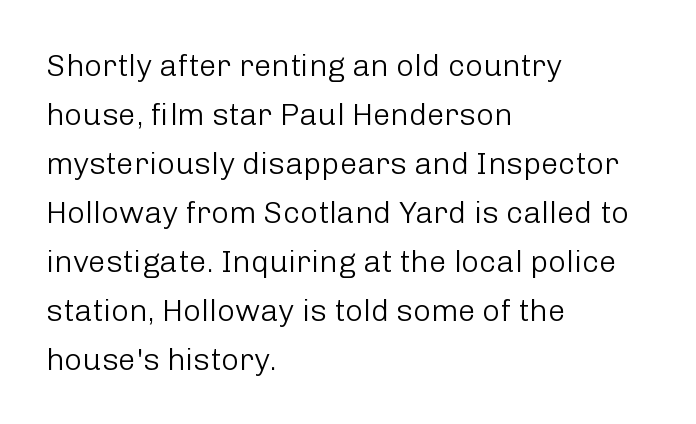
The image shows 31 px light sans-serif type, upright; set left-aligned, normal line spacing (1.58x), normal letter spacing, not underlined; low stroke contrast and a medium x-height.
